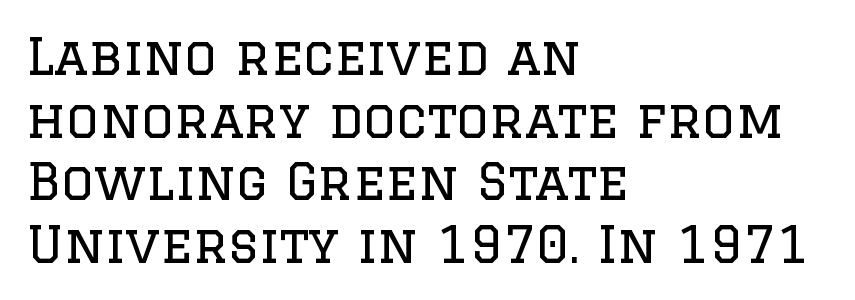
{"serif": "yes", "italic": "no", "bold": "no", "weight": "regular", "width": "normal", "stroke_contrast": "low", "x_height": "large", "monospaced": "no", "underline": "no", "align": "left", "line_spacing_ratio": 1.23, "letter_spacing": "normal", "letter_spacing_em": 0.0, "glyph_px": 51}
